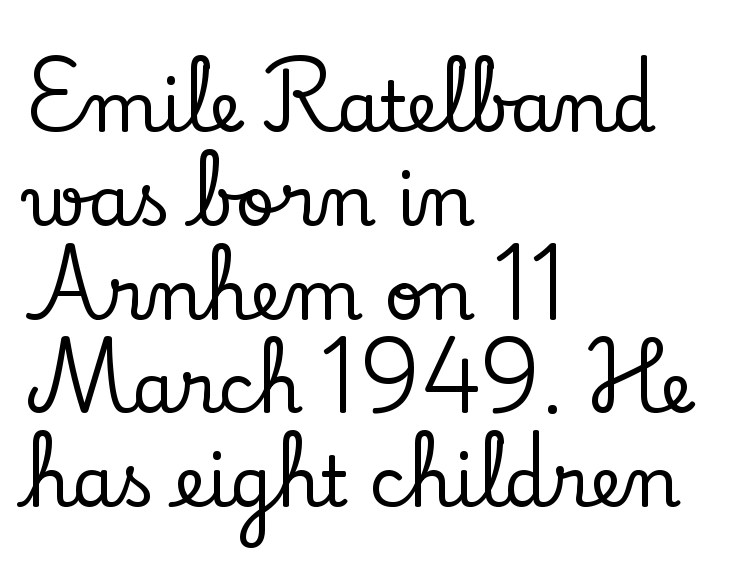
Q: Is the text italic (slanted)? A: No, it is upright.
Q: Is the typeface a serif or a sans-serif typeface? A: Serif.
Q: Is the text underlined? A: No.
Q: How is the paragraph aligned? A: Left-aligned.
Q: Is the spacing between letters normal or unusually wide? A: Normal.
Q: Is the spacing between lines tight, normal or loose? A: Normal.
Q: Width (condensed, normal, or wide)? A: Normal.
Q: Stroke contrast? A: Low.
Q: x-height? A: Small.
Q: Monospaced? A: No.
